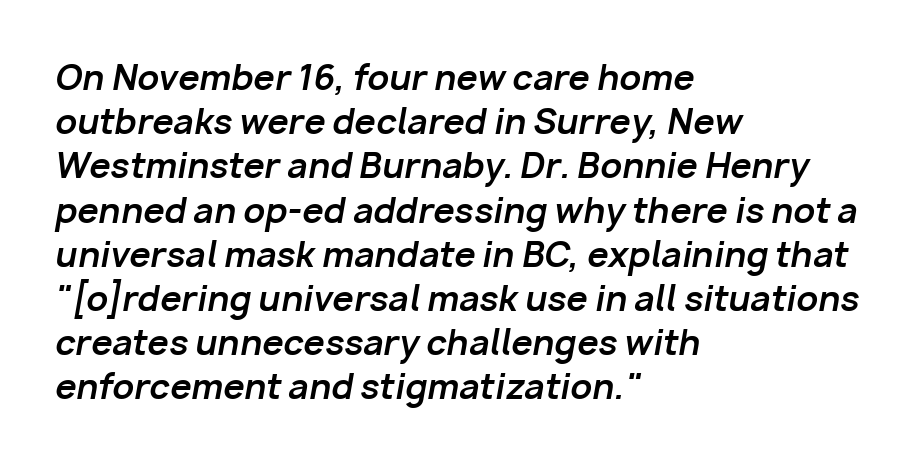
Q: Is the text bold? A: Yes.
Q: Is the text italic (slanted)? A: Yes, it leans right by about 10 degrees.
Q: Is the text underlined? A: No.
Q: How is the paragraph aligned? A: Left-aligned.
Q: Is the spacing between letters normal or unusually wide? A: Normal.
Q: Is the spacing between lines tight, normal or loose? A: Normal.
Q: Width (condensed, normal, or wide)? A: Normal.
Q: Stroke contrast? A: Low.
Q: x-height? A: Medium.
Q: Monospaced? A: No.
